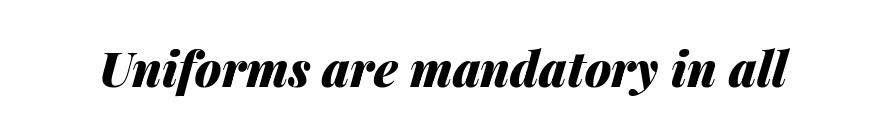
The image shows 48 px heavy type, italic (leaning right); set normal letter spacing, not underlined; medium stroke contrast and a medium x-height.
